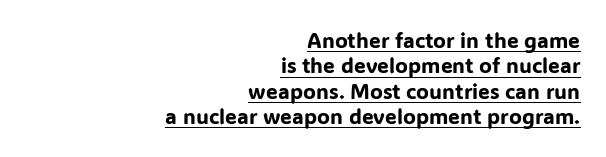
Style check: upright. This sample carries an underscore along the baseline area. Students, note that the glyphs here touch the page at normal intervals. The setting favours the right margin, as signatures and pull-quotes sometimes do.
